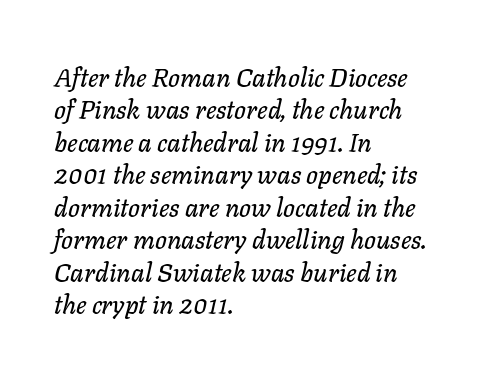
Q: Is the text italic (slanted)? A: Yes, it leans right by about 11 degrees.
Q: Is the text underlined? A: No.
Q: How is the paragraph aligned? A: Left-aligned.
Q: Is the spacing between letters normal or unusually wide? A: Normal.
Q: Is the spacing between lines tight, normal or loose? A: Normal.
